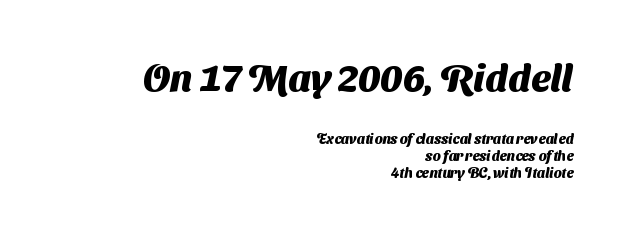
Varying glyph widths throughout — classic text-font behaviour. Here the glyphs are tracked normally, forming tight word shapes. The rendering shows plain stroke endings on the letterforms — a sans-serif design. Notice how thick the strokes are: this is what a full bold looks like.
